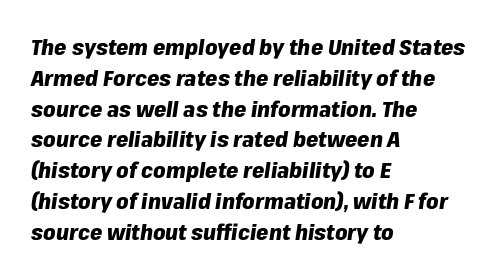
Summary of vertical rhythm: regular, with standard interline spacing. Thick stems and heavy bowls — unmistakably bold. Slant detected: the letters are inclined. There is no visible air inserted between adjacent glyphs. The glyphs are unaccompanied by any horizontal stroke below them.
